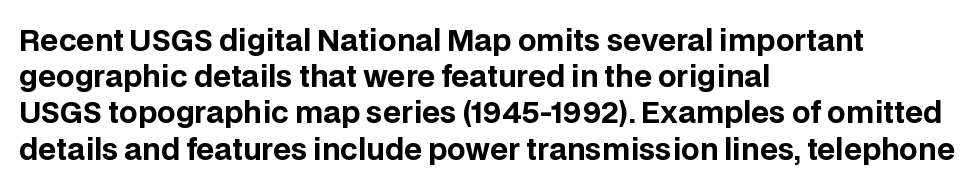
{"serif": "no", "italic": "no", "bold": "yes", "weight": "bold", "width": "normal", "stroke_contrast": "low", "x_height": "large", "monospaced": "no", "underline": "no", "align": "left", "line_spacing": "normal", "line_spacing_ratio": 1.25, "letter_spacing": "normal", "letter_spacing_em": 0.0, "glyph_px": 29}
